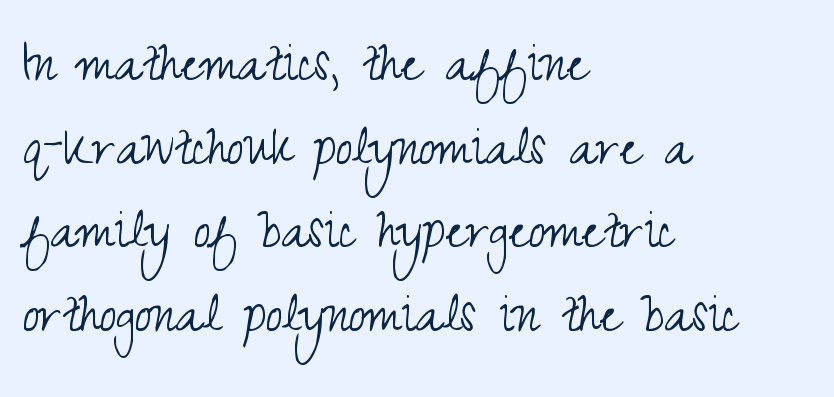
{"serif": "no", "italic": "no", "bold": "no", "weight": "light", "width": "condensed", "stroke_contrast": "medium", "x_height": "small", "monospaced": "no", "underline": "no", "align": "left", "line_spacing": "normal", "line_spacing_ratio": 1.35, "letter_spacing": "normal", "letter_spacing_em": 0.0, "glyph_px": 62}
